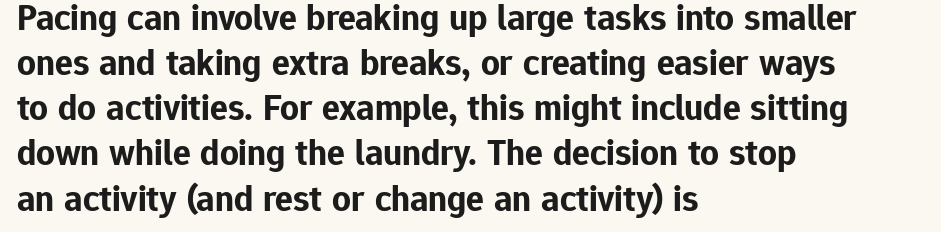
{"serif": "no", "italic": "no", "bold": "yes", "weight": "bold", "width": "normal", "stroke_contrast": "low", "x_height": "medium", "monospaced": "no", "underline": "no", "align": "left", "line_spacing_ratio": 1.22, "letter_spacing": "normal", "letter_spacing_em": 0.0, "glyph_px": 37}
